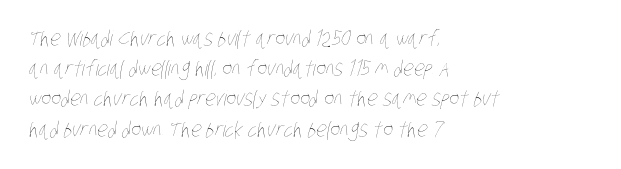
Q: Is the text bold? A: No.
Q: Is the text underlined? A: No.
Q: How is the paragraph aligned? A: Left-aligned.
Q: Is the spacing between letters normal or unusually wide? A: Normal.
Q: Is the spacing between lines tight, normal or loose? A: Normal.
